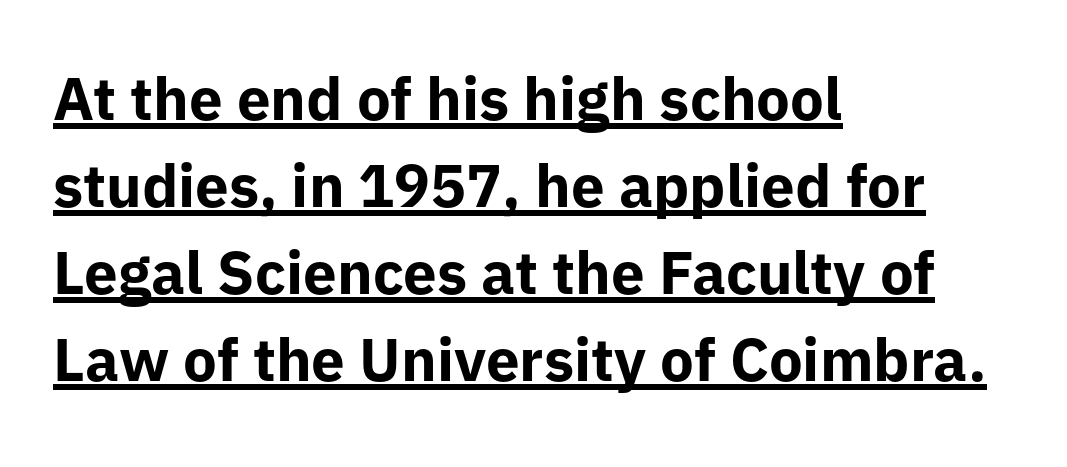
{"serif": "no", "italic": "no", "bold": "yes", "weight": "bold", "width": "normal", "stroke_contrast": "low", "x_height": "medium", "monospaced": "no", "underline": "yes", "align": "left", "line_spacing": "normal", "line_spacing_ratio": 1.45, "letter_spacing": "normal", "letter_spacing_em": 0.0, "glyph_px": 60}
